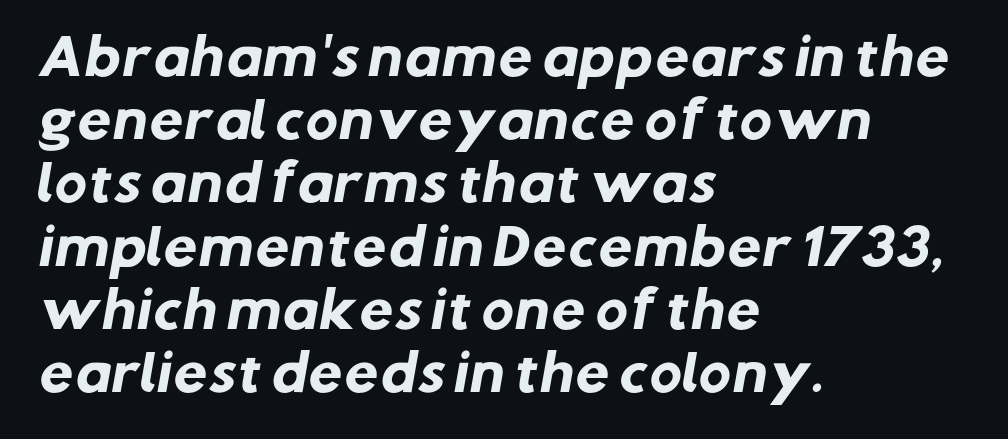
Q: Is the text bold? A: Yes.
Q: Is the typeface a serif or a sans-serif typeface? A: Sans-serif.
Q: Is the text underlined? A: No.
Q: How is the paragraph aligned? A: Left-aligned.
Q: Is the spacing between letters normal or unusually wide? A: Normal.
Q: Is the spacing between lines tight, normal or loose? A: Normal.
Q: Width (condensed, normal, or wide)? A: Normal.
Q: Stroke contrast? A: Low.
Q: x-height? A: Medium.
Q: Monospaced? A: No.
